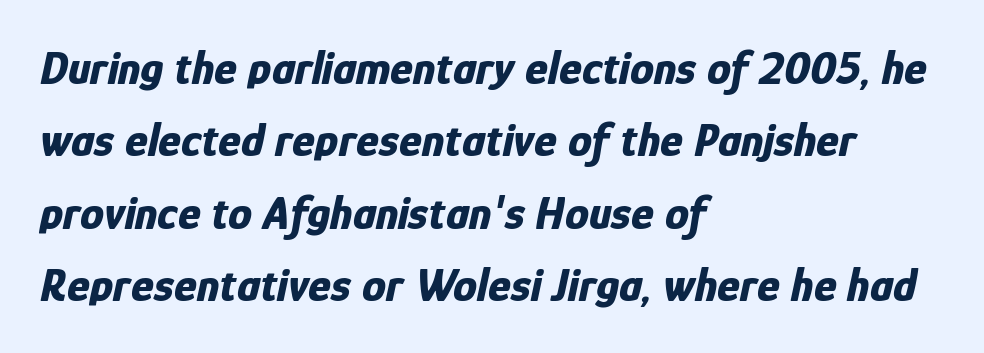
You could not count columns in this text — the font is proportionally spaced. Plain, unruled lines of type. Chunky letters — that's bold for sure. The tracking reads as untouched default to a designer's eye.
